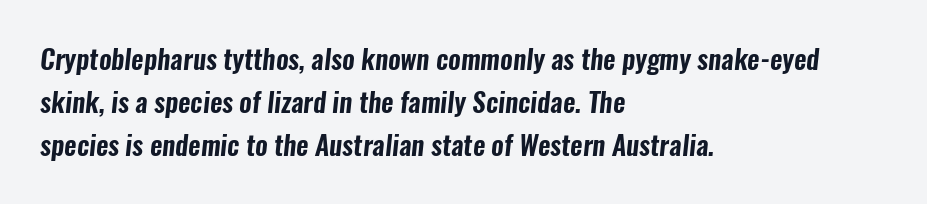
Q: Is the text underlined? A: No.
Q: How is the paragraph aligned? A: Left-aligned.
Q: Is the spacing between letters normal or unusually wide? A: Normal.
Q: Is the spacing between lines tight, normal or loose? A: Normal.
